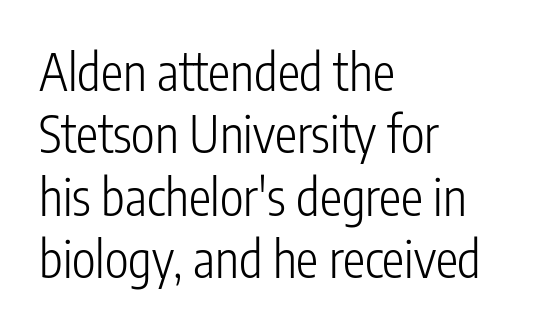
The typesetter chose a ragged-right arrangement here. The face used here is proportionally spaced, like ordinary book or web type. These glyphs show unthickened strokes, regular width or finer. The letterforms sit shoulder to shoulder at normal distance.
